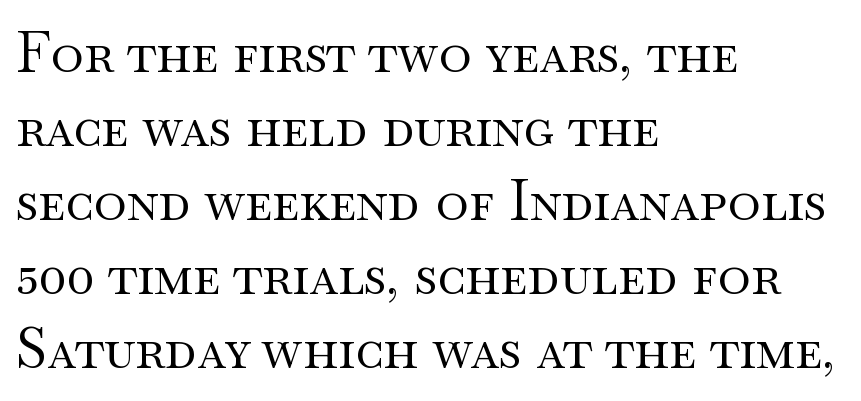
Q: Is the text bold? A: No.
Q: Is the text italic (slanted)? A: No, it is upright.
Q: Is the typeface a serif or a sans-serif typeface? A: Serif.
Q: Is the text underlined? A: No.
Q: How is the paragraph aligned? A: Left-aligned.
Q: Is the spacing between letters normal or unusually wide? A: Normal.
Q: Is the spacing between lines tight, normal or loose? A: Normal.
Q: Width (condensed, normal, or wide)? A: Wide.
Q: Stroke contrast? A: Medium.
Q: x-height? A: Small.
Q: Monospaced? A: No.
